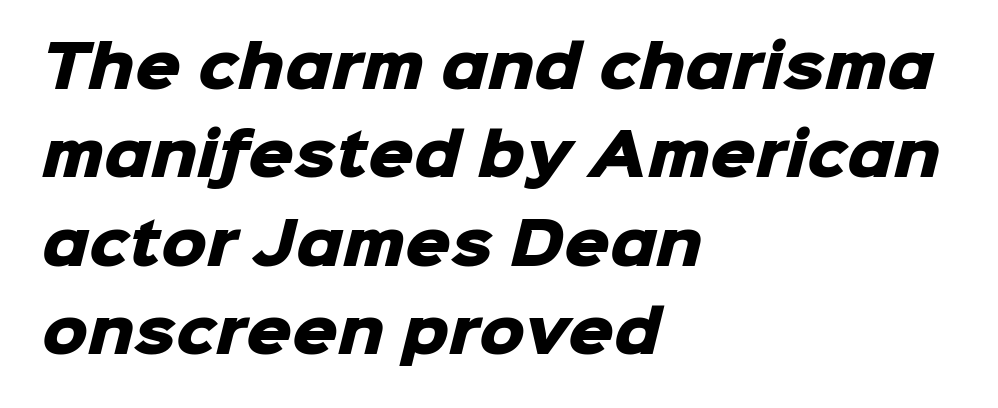
{"serif": "no", "bold": "yes", "weight": "heavy", "width": "normal", "stroke_contrast": "low", "x_height": "medium", "monospaced": "no", "underline": "no", "align": "left", "line_spacing": "normal", "line_spacing_ratio": 1.55, "letter_spacing": "normal", "letter_spacing_em": 0.0, "glyph_px": 57}
